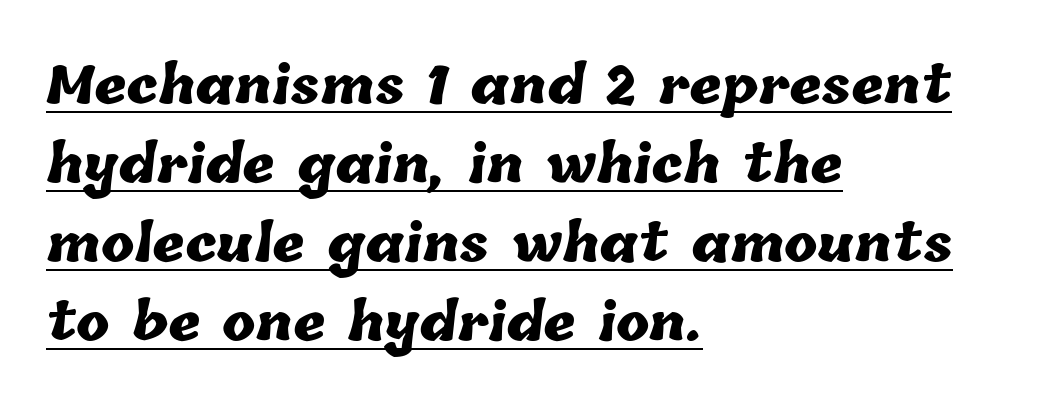
The image shows 50 px heavy type; set left-aligned, normal line spacing (1.58x), normal letter spacing, underlined; low stroke contrast and a medium x-height.
